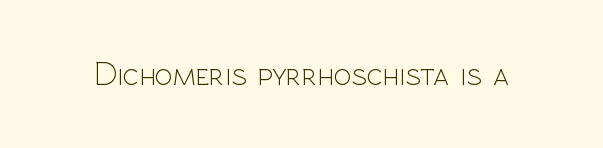
{"serif": "no", "italic": "no", "bold": "no", "weight": "light", "width": "normal", "x_height": "medium", "monospaced": "no", "underline": "no", "letter_spacing": "normal", "letter_spacing_em": 0.0, "glyph_px": 33}
